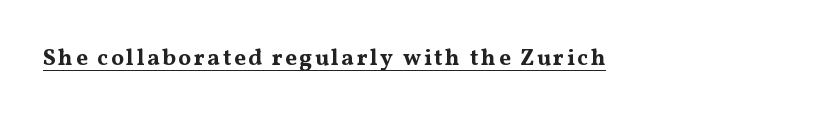
Ascenders rise straight up at ninety degrees. Compared with a centered layout, this one pins lines to the left instead. Honestly, the underline is the first thing you notice here. The passage shown is emphatically bold.
